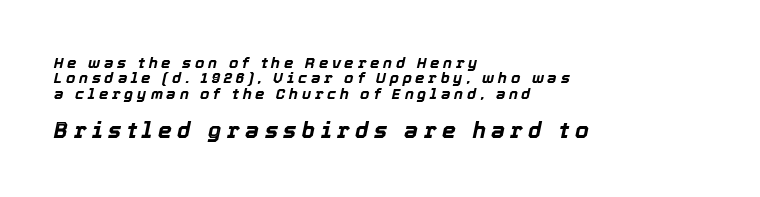
{"italic": "yes", "lean": "right", "slant_degrees": 12, "bold": "yes", "underline": "no", "align": "left", "line_spacing": "tight", "line_spacing_ratio": 1.03, "letter_spacing": "wide", "letter_spacing_em": 0.25, "larger_block": "second", "size_ratio": 1.47, "glyph_px": 22}
